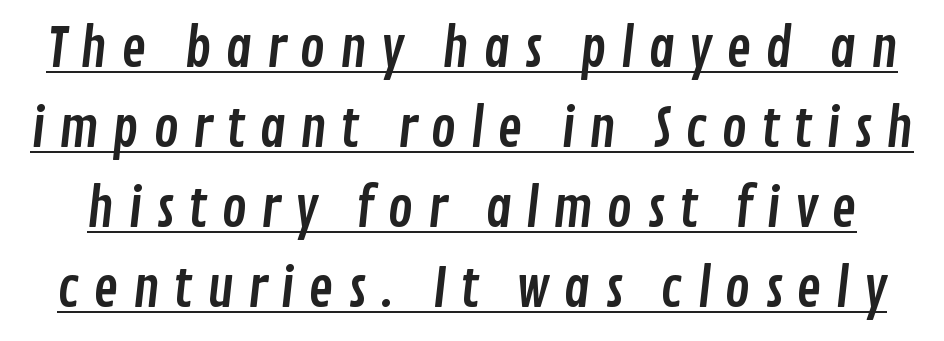
Do the characters align in a grid? No, the font is proportional. The string is rendered with underlining switched on. Stroke terminals: plain, sans-serif. What's the leading like? Ordinary, nothing unusual. Letter spacing: wide.
